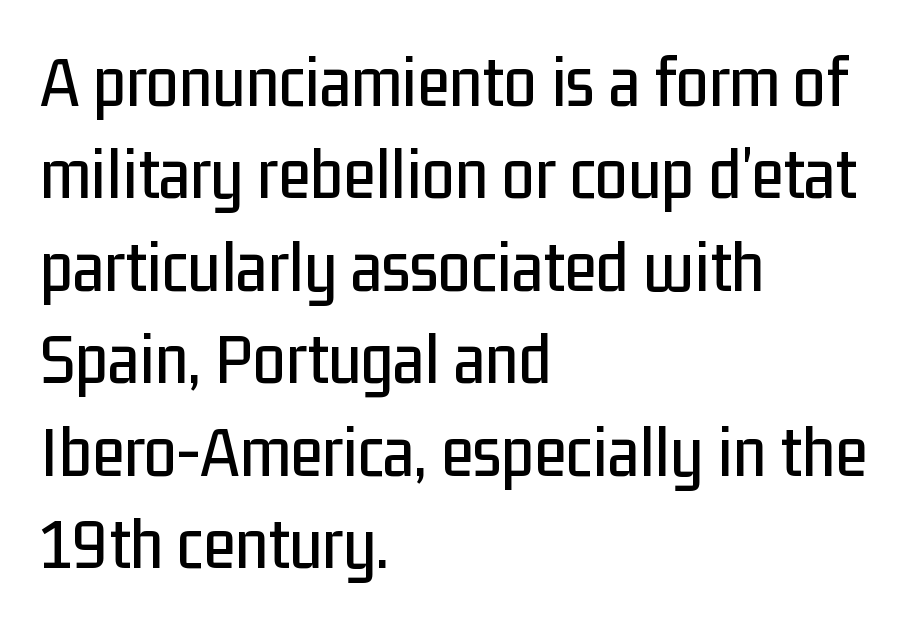
Q: Is the text italic (slanted)? A: No, it is upright.
Q: Is the typeface a serif or a sans-serif typeface? A: Sans-serif.
Q: Is the text underlined? A: No.
Q: How is the paragraph aligned? A: Left-aligned.
Q: Is the spacing between letters normal or unusually wide? A: Normal.
Q: Is the spacing between lines tight, normal or loose? A: Normal.
Q: Width (condensed, normal, or wide)? A: Condensed.
Q: Stroke contrast? A: Low.
Q: x-height? A: Medium.
Q: Monospaced? A: No.
